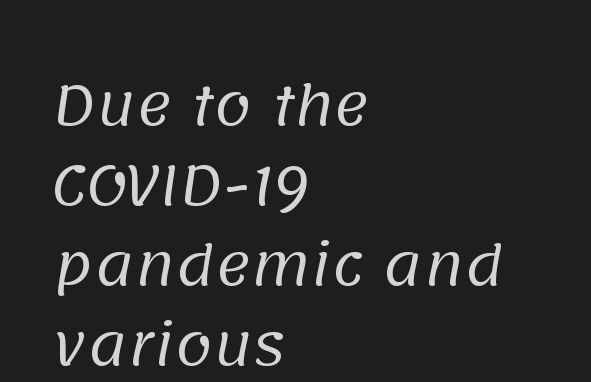
{"serif": "no", "bold": "no", "weight": "regular", "width": "normal", "stroke_contrast": "low", "x_height": "large", "monospaced": "no", "underline": "no", "align": "left", "line_spacing": "normal", "line_spacing_ratio": 1.48, "letter_spacing": "normal", "letter_spacing_em": 0.0, "glyph_px": 54}
